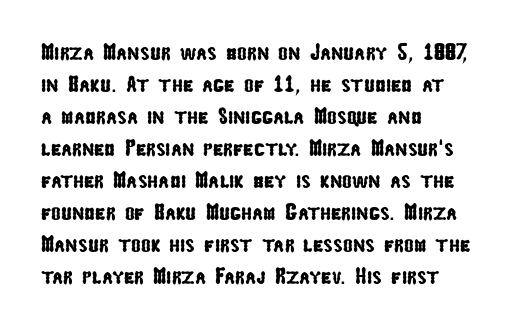
Q: Is the text underlined? A: No.
Q: How is the paragraph aligned? A: Left-aligned.
Q: Is the spacing between letters normal or unusually wide? A: Normal.
Q: Is the spacing between lines tight, normal or loose? A: Normal.
